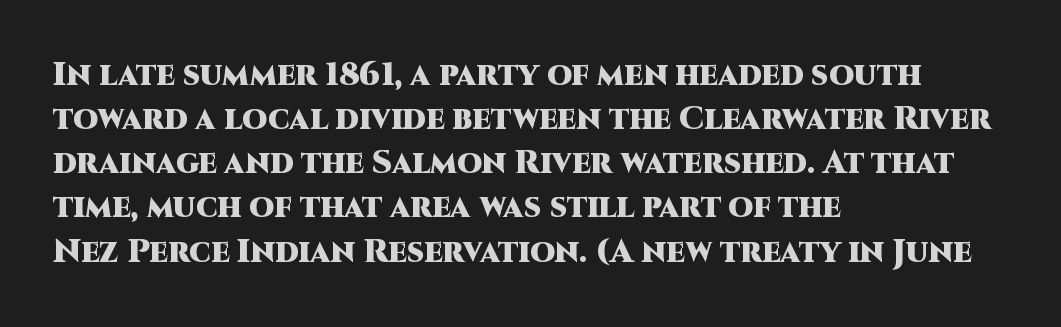
The rows are spaced the way most documents space them. Nope, no serifs anywhere on these letters. No word sits above an underline. The letters advance in unequal steps, a hallmark of proportional type.
